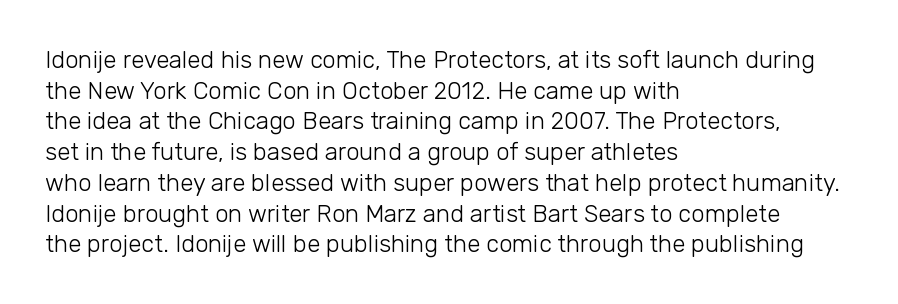
Is the type heavy? It reads as light-to-regular instead. Leftover space on each line is placed entirely after the last word. Characters follow at the spacing the type designer built in. The passage shown stacks its lines at a standard gap.
